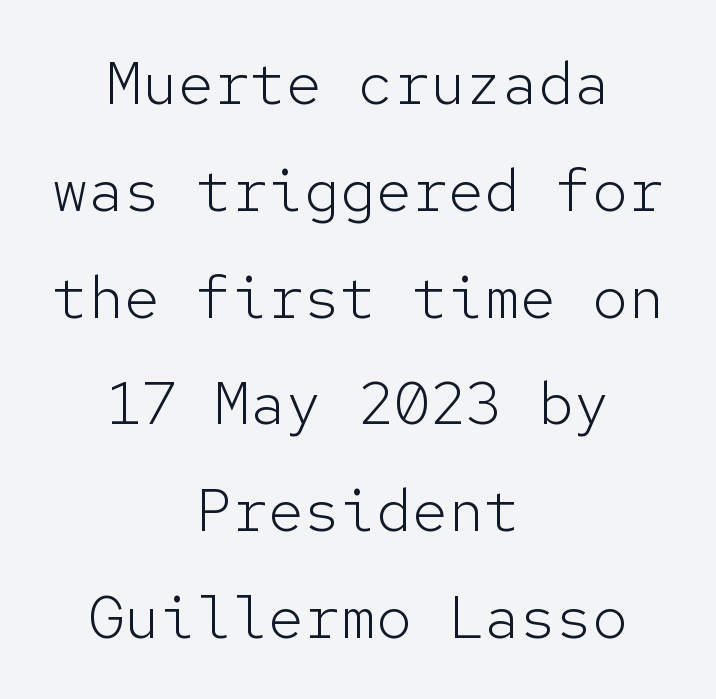
The image shows 60 px light sans-serif type, upright, monospaced; set centered, line spacing 1.78x, normal letter spacing, not underlined; low stroke contrast and a medium x-height.
